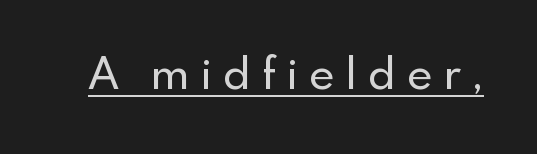
{"serif": "no", "italic": "no", "width": "normal", "x_height": "small", "monospaced": "no", "underline": "yes", "letter_spacing": "wide", "letter_spacing_em": 0.26, "glyph_px": 44}
